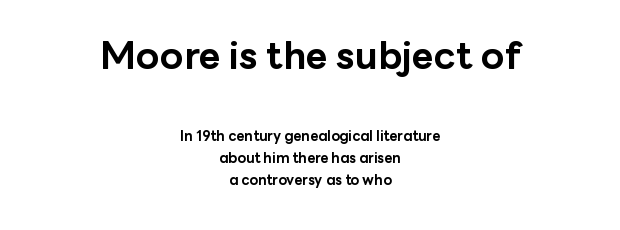
Q: Is the text bold? A: Yes.
Q: Is the text italic (slanted)? A: No, it is upright.
Q: Is the typeface a serif or a sans-serif typeface? A: Sans-serif.
Q: Is the text underlined? A: No.
Q: How is the paragraph aligned? A: Centered.
Q: Is the spacing between letters normal or unusually wide? A: Normal.
Q: Is the spacing between lines tight, normal or loose? A: Normal.
Q: Which block of text is set in a larger size, the first (top) or the second (bottom)? A: The first (top) one.
Q: Width (condensed, normal, or wide)? A: Normal.
Q: Stroke contrast? A: Low.
Q: x-height? A: Medium.
Q: Monospaced? A: No.
